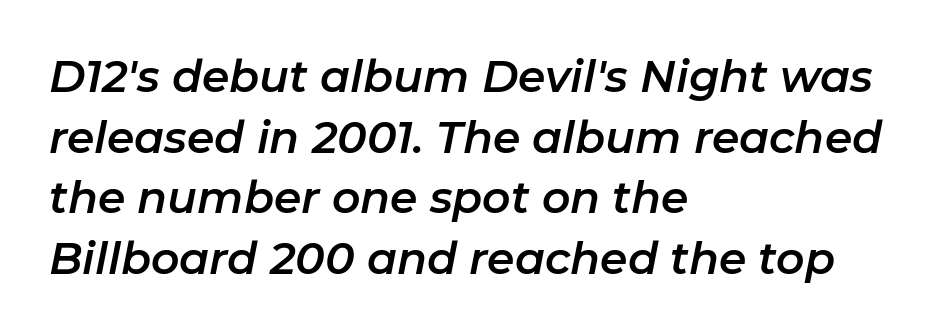
{"italic": "yes", "lean": "right", "slant_degrees": 11, "width": "normal", "stroke_contrast": "low", "x_height": "medium", "monospaced": "no", "underline": "no", "align": "left", "line_spacing": "normal", "line_spacing_ratio": 1.38, "letter_spacing": "normal", "letter_spacing_em": 0.0, "glyph_px": 44}
